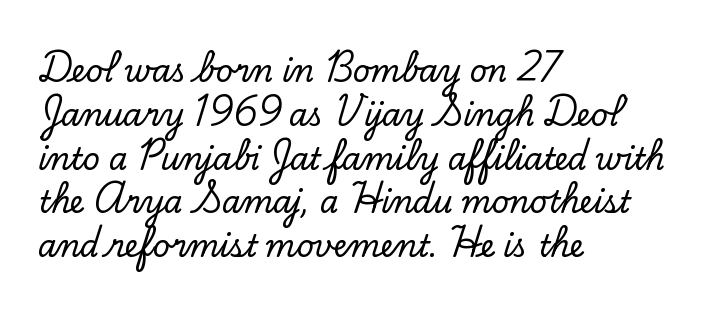
Alignment: flush left. Descender tails drop into unmarked territory. Here the designer chose a conventional face with non-uniform glyph widths. Regarding serifs, this sample has them.
